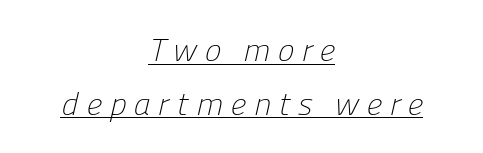
{"serif": "no", "bold": "no", "weight": "light", "width": "normal", "stroke_contrast": "low", "x_height": "medium", "monospaced": "no", "underline": "yes", "align": "center", "line_spacing": "normal", "line_spacing_ratio": 1.68, "letter_spacing": "wide", "letter_spacing_em": 0.22, "glyph_px": 32}
